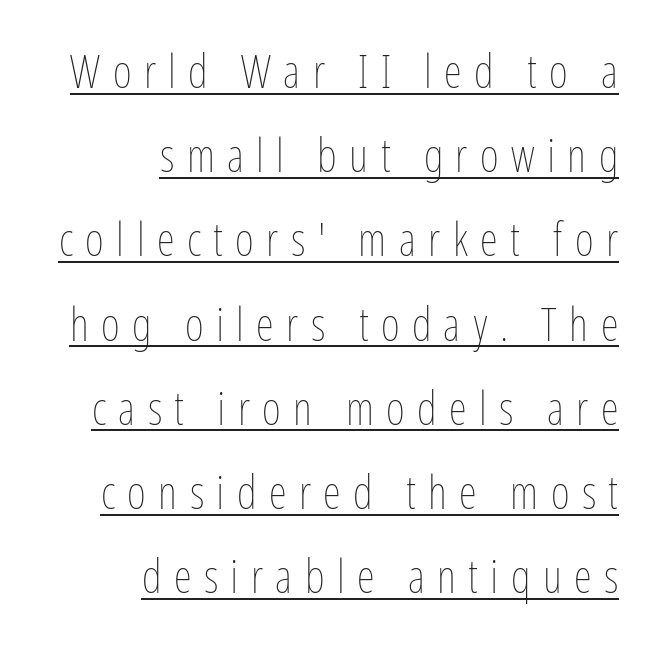
{"italic": "no", "bold": "no", "weight": "thin", "width": "condensed", "stroke_contrast": "low", "x_height": "medium", "monospaced": "no", "underline": "yes", "align": "right", "line_spacing_ratio": 1.83, "letter_spacing": "wide", "letter_spacing_em": 0.27, "glyph_px": 46}
